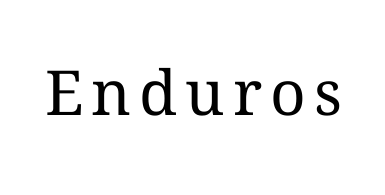
Is this a fixed-width face? No — the glyphs have proportional, varying widths. The letters stand straight up with perfectly vertical stems. Clear beneath every line of the passage. This reads as an unemphasized weight, regular at the heaviest.
